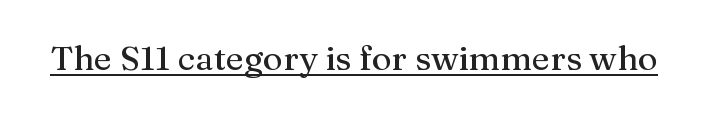
{"serif": "yes", "italic": "no", "width": "normal", "stroke_contrast": "medium", "x_height": "medium", "monospaced": "no", "underline": "yes", "letter_spacing": "normal", "letter_spacing_em": 0.0, "glyph_px": 34}
